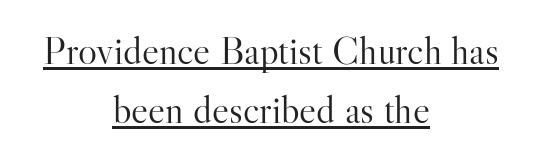
The image shows 40 px light serif type, upright; set centered, normal line spacing (1.48x), normal letter spacing, underlined; high stroke contrast and a small x-height.
